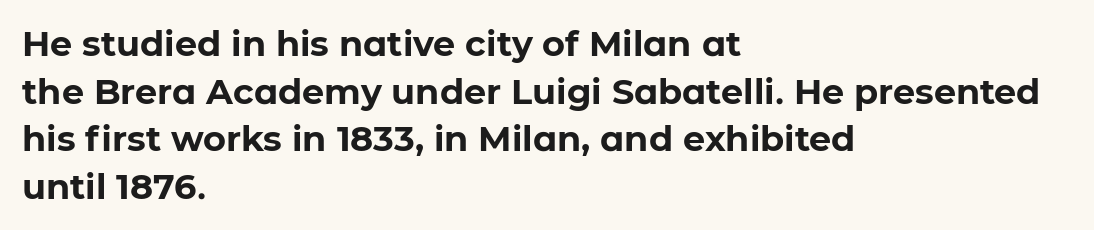
The image shows 35 px bold sans-serif type, upright; set left-aligned, normal line spacing (1.36x), normal letter spacing, not underlined; low stroke contrast and a medium x-height.
